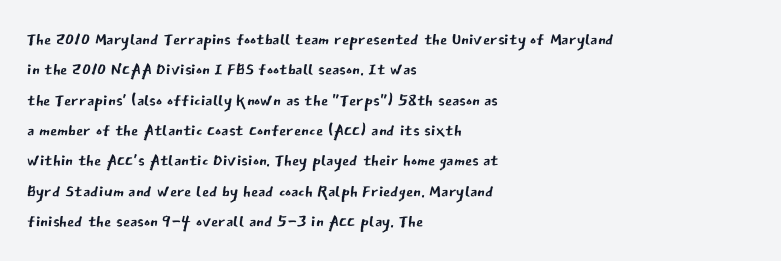
Q: Is the text bold? A: No.
Q: Is the text italic (slanted)? A: No, it is upright.
Q: Is the text underlined? A: No.
Q: How is the paragraph aligned? A: Left-aligned.
Q: Is the spacing between letters normal or unusually wide? A: Normal.
Q: Is the spacing between lines tight, normal or loose? A: Normal.
